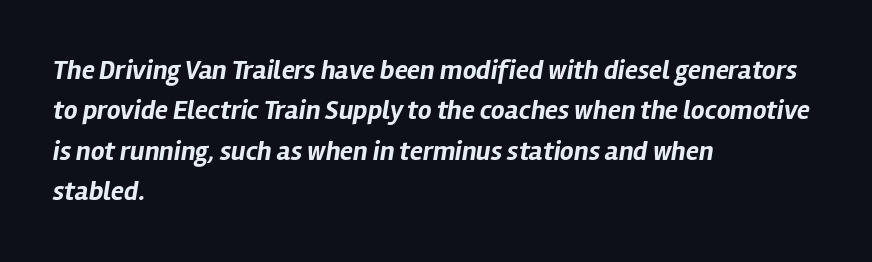
Q: Is the text bold? A: Yes.
Q: Is the text italic (slanted)? A: Yes, it leans right by about 12 degrees.
Q: Is the text underlined? A: No.
Q: How is the paragraph aligned? A: Left-aligned.
Q: Is the spacing between letters normal or unusually wide? A: Normal.
Q: Is the spacing between lines tight, normal or loose? A: Normal.
